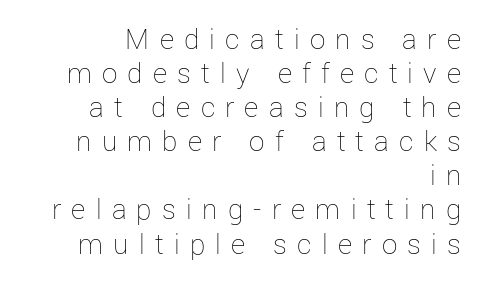
{"italic": "no", "bold": "no", "weight": "thin", "width": "normal", "stroke_contrast": "low", "x_height": "medium", "monospaced": "no", "underline": "no", "align": "right", "line_spacing": "tight", "line_spacing_ratio": 1.1, "letter_spacing": "wide", "letter_spacing_em": 0.33, "glyph_px": 31}
